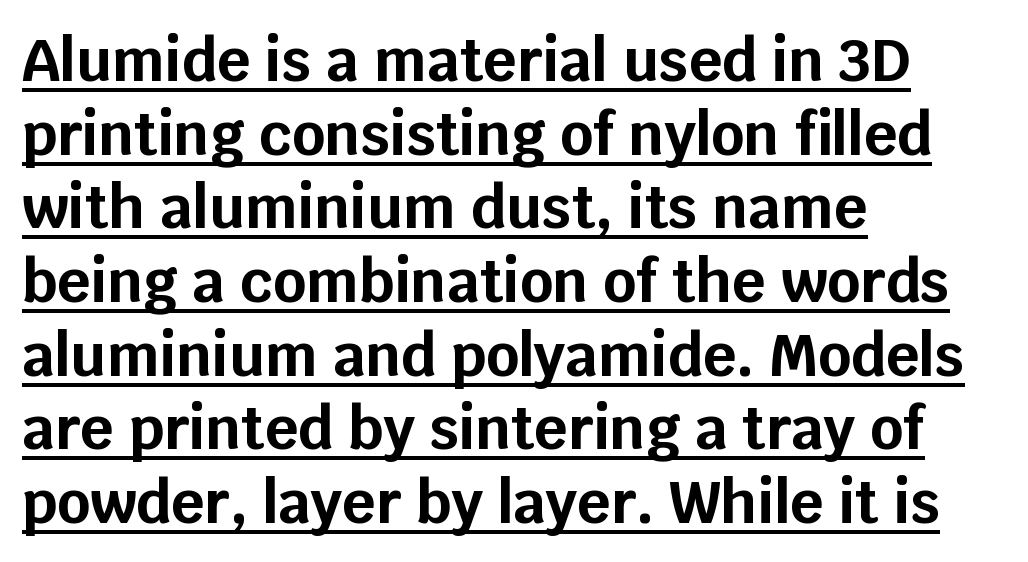
The rag falls on the right side of this text block. It's the straight-up-and-down kind of type. What kind of face is this? One without serifs — a sans. The gaps between neighbouring characters are ordinary and unremarkable. Leading matches the norm, producing a regular column.
